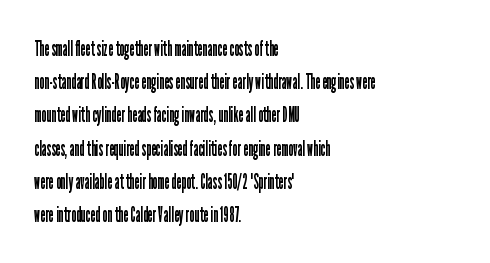
The image shows 22 px text type, upright; set left-aligned, normal line spacing (1.51x), normal letter spacing, not underlined.
